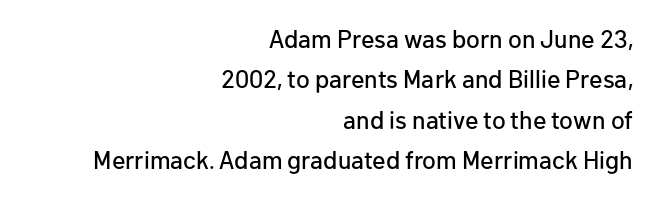
The image shows 25 px text type, upright; set right-aligned, normal line spacing (1.62x), normal letter spacing, not underlined.
